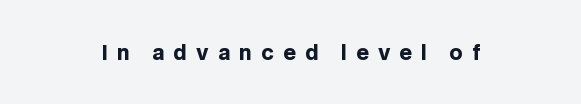
The image shows 20 px bold type, upright; set centered, unusually wide letter spacing (+0.46 em), not underlined.
